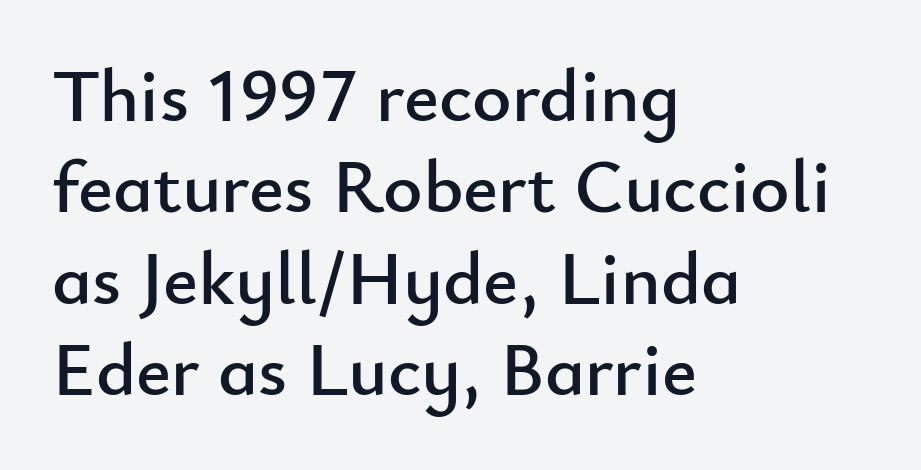
The image shows 75 px sans-serif type, upright; set left-aligned, line spacing 1.22x, normal letter spacing, not underlined; low stroke contrast and a small x-height.
